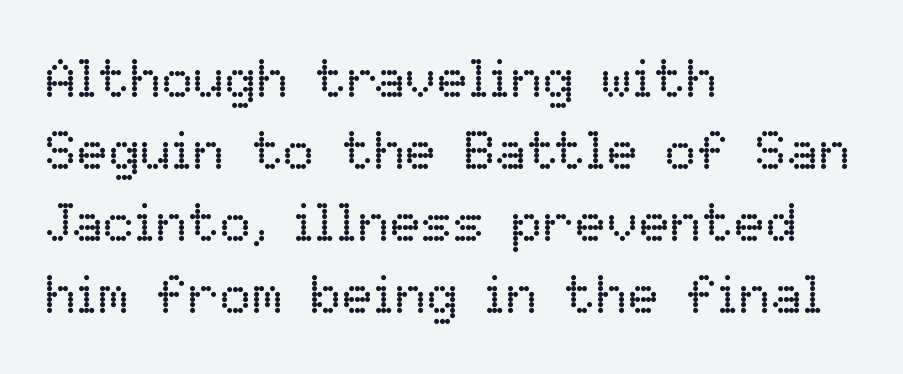
Q: Is the text bold? A: No.
Q: Is the text italic (slanted)? A: No, it is upright.
Q: Is the text underlined? A: No.
Q: How is the paragraph aligned? A: Left-aligned.
Q: Is the spacing between letters normal or unusually wide? A: Normal.
Q: Is the spacing between lines tight, normal or loose? A: Normal.
Q: Width (condensed, normal, or wide)? A: Normal.
Q: Stroke contrast? A: Low.
Q: x-height? A: Medium.
Q: Monospaced? A: No.
